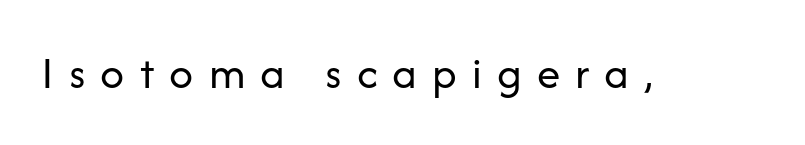
Check where the strokes stop: nothing finishes them off — pure sans. You could only call the tracking loose — the letters float apart. The characters are drawn with everyday or finer stroke widths. The area under the type is left untouched.
